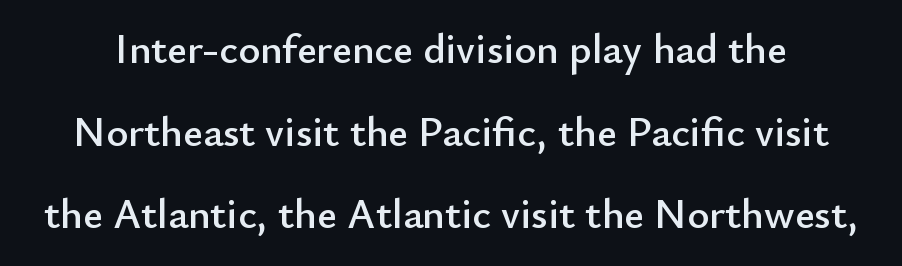
{"serif": "no", "italic": "no", "width": "normal", "stroke_contrast": "low", "x_height": "small", "monospaced": "no", "underline": "no", "line_spacing": "loose", "line_spacing_ratio": 1.97, "letter_spacing": "normal", "letter_spacing_em": 0.0, "glyph_px": 42}
